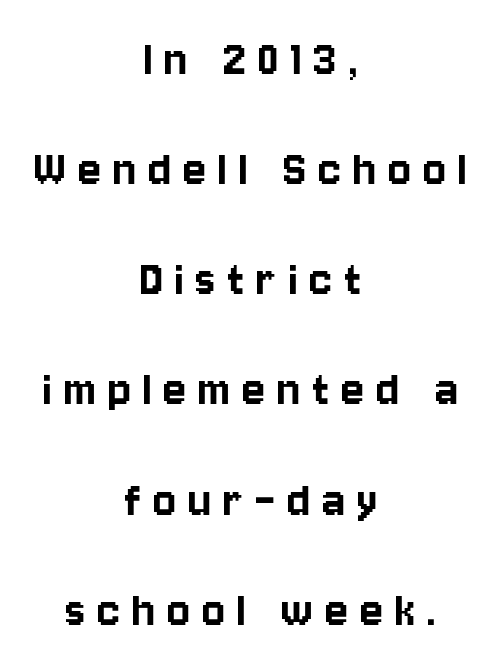
The image shows 54 px condensed sans-serif type, upright; set centered, loose line spacing (2.04x), unusually wide letter spacing (+0.22 em), not underlined; low stroke contrast and a large x-height.
